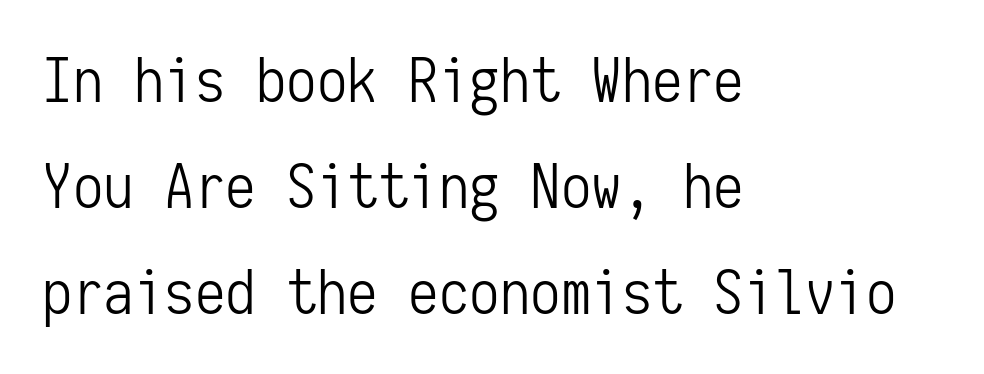
Q: Is the text bold? A: No.
Q: Is the text italic (slanted)? A: No, it is upright.
Q: Is the typeface a serif or a sans-serif typeface? A: Sans-serif.
Q: Is the text underlined? A: No.
Q: How is the paragraph aligned? A: Left-aligned.
Q: Is the spacing between letters normal or unusually wide? A: Normal.
Q: Width (condensed, normal, or wide)? A: Condensed.
Q: Stroke contrast? A: Low.
Q: x-height? A: Medium.
Q: Monospaced? A: Yes.
